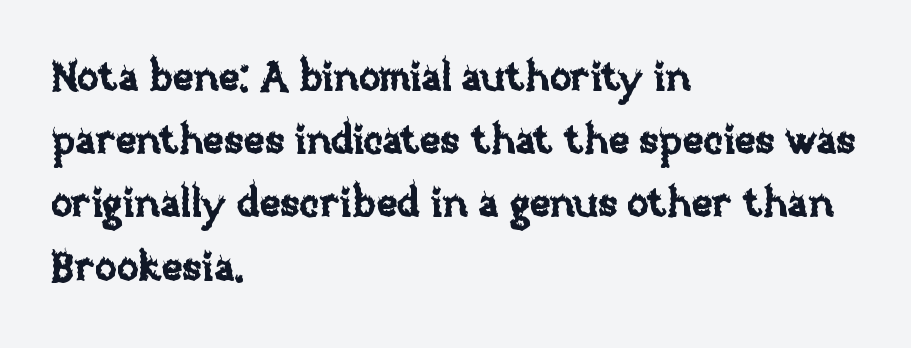
The image shows 40 px text type, upright; set left-aligned, normal line spacing (1.58x), normal letter spacing, not underlined; low stroke contrast and a large x-height.
